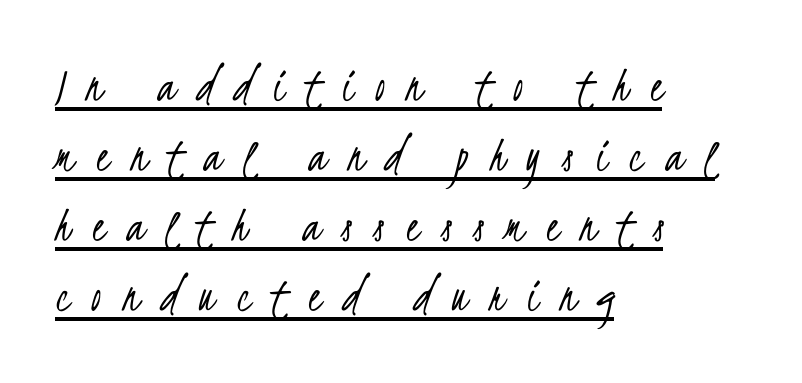
Q: Is the text bold? A: No.
Q: Is the typeface a serif or a sans-serif typeface? A: Sans-serif.
Q: Is the text underlined? A: Yes.
Q: How is the paragraph aligned? A: Left-aligned.
Q: Is the spacing between letters normal or unusually wide? A: Unusually wide.
Q: Is the spacing between lines tight, normal or loose? A: Normal.
Q: Width (condensed, normal, or wide)? A: Condensed.
Q: Stroke contrast? A: Low.
Q: x-height? A: Small.
Q: Monospaced? A: No.
